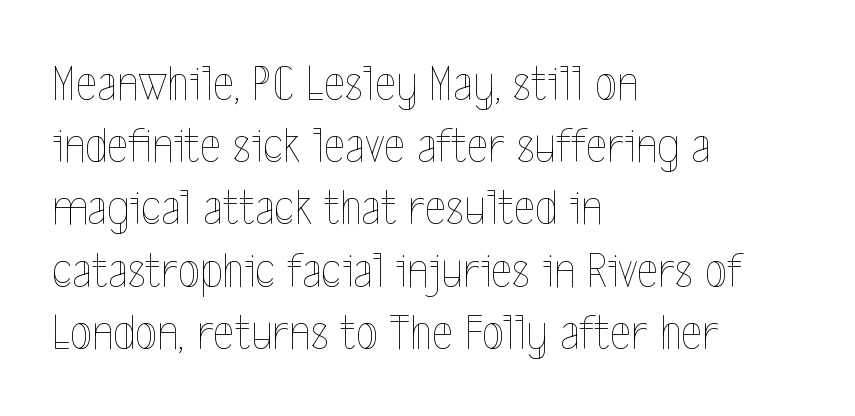
{"italic": "no", "bold": "no", "weight": "thin", "width": "condensed", "x_height": "medium", "monospaced": "no", "underline": "no", "align": "left", "line_spacing_ratio": 1.22, "letter_spacing": "normal", "letter_spacing_em": 0.0, "glyph_px": 51}
